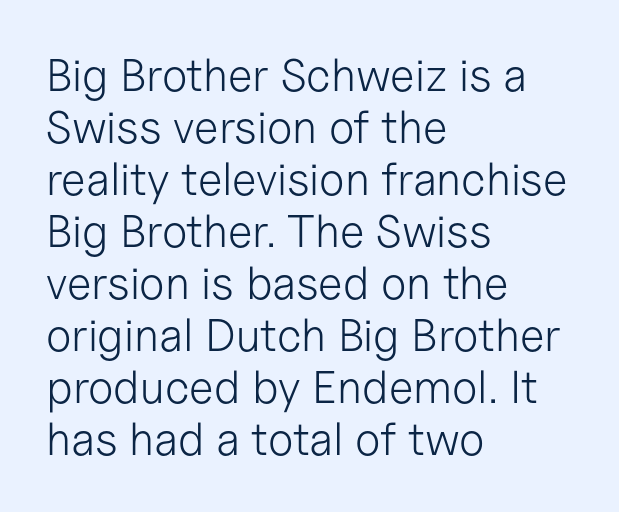
Character widths vary here, with narrow letters taking less room than wide ones. The zone under the glyphs is completely vacant. I'd call this a sans setting — the letters go barefoot. This is roman type, the default non-slanted kind.
